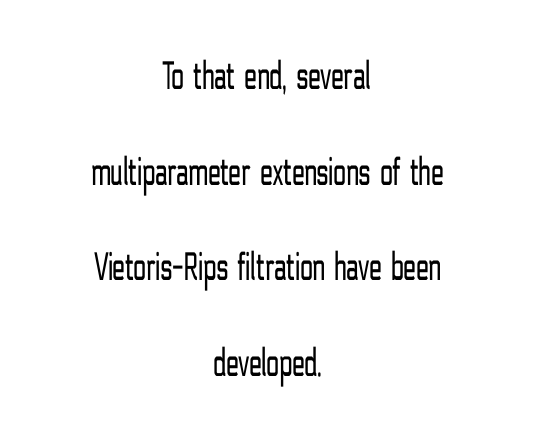
The image shows 41 px light, condensed sans-serif type, upright; set centered, loose line spacing (2.33x), normal letter spacing, not underlined; low stroke contrast and a medium x-height.
